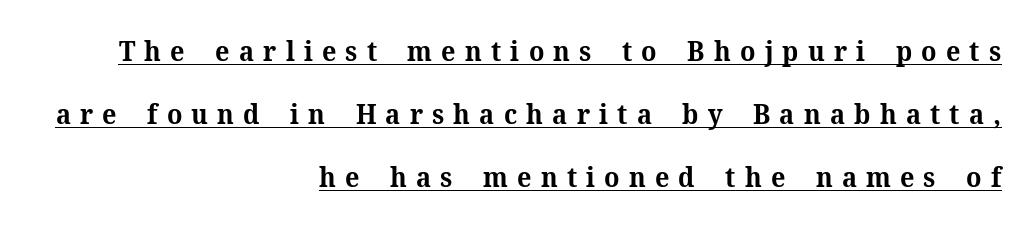
{"italic": "no", "bold": "yes", "underline": "yes", "align": "right", "line_spacing": "loose", "line_spacing_ratio": 2.34, "letter_spacing": "wide", "letter_spacing_em": 0.34, "glyph_px": 27}
